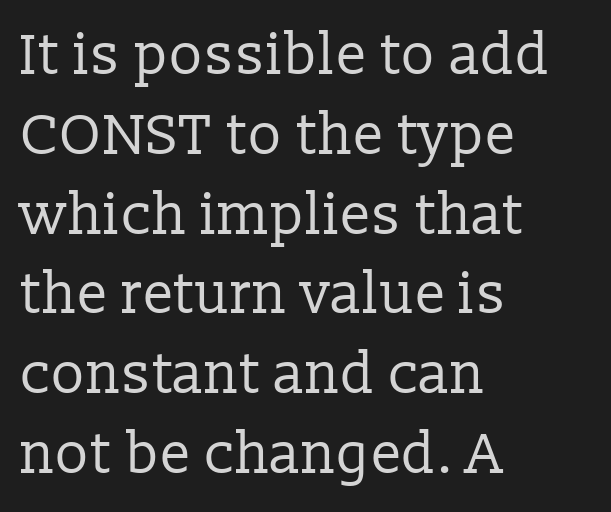
The image shows 57 px regular-weight serif type, upright; set left-aligned, normal line spacing (1.4x), normal letter spacing, not underlined; low stroke contrast and a medium x-height.
